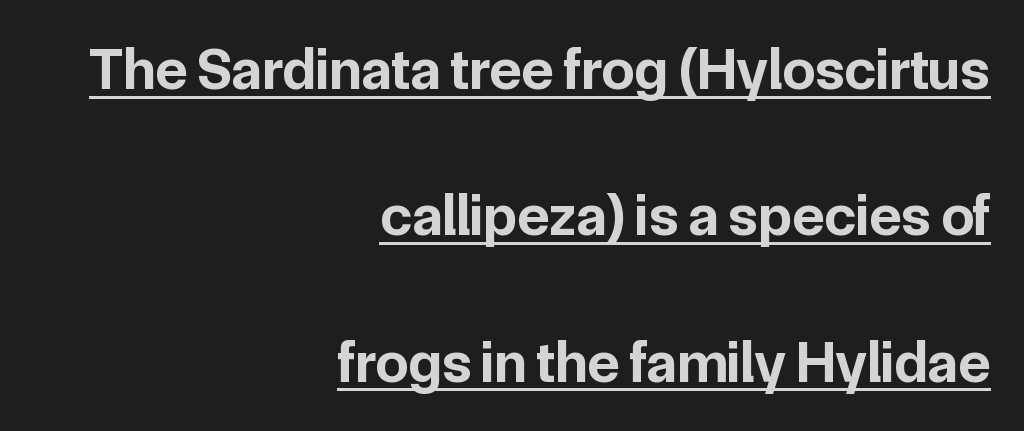
{"serif": "no", "italic": "no", "bold": "yes", "weight": "bold", "width": "normal", "stroke_contrast": "low", "x_height": "medium", "monospaced": "no", "underline": "yes", "align": "right", "line_spacing": "loose", "line_spacing_ratio": 2.48, "letter_spacing": "normal", "letter_spacing_em": 0.0, "glyph_px": 59}
